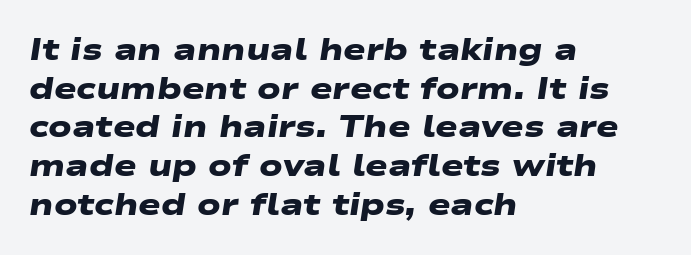
Q: Is the text bold? A: Yes.
Q: Is the typeface a serif or a sans-serif typeface? A: Sans-serif.
Q: Is the text underlined? A: No.
Q: How is the paragraph aligned? A: Left-aligned.
Q: Is the spacing between letters normal or unusually wide? A: Normal.
Q: Is the spacing between lines tight, normal or loose? A: Normal.
Q: Width (condensed, normal, or wide)? A: Wide.
Q: Stroke contrast? A: Low.
Q: x-height? A: Medium.
Q: Monospaced? A: No.
